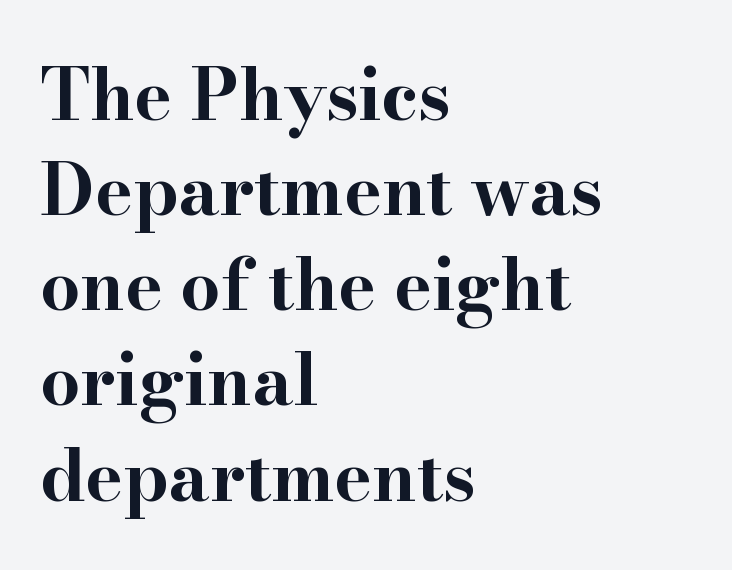
The image shows 71 px bold, wide serif type, upright; set left-aligned, normal line spacing (1.34x), normal letter spacing, not underlined; high stroke contrast and a small x-height.
